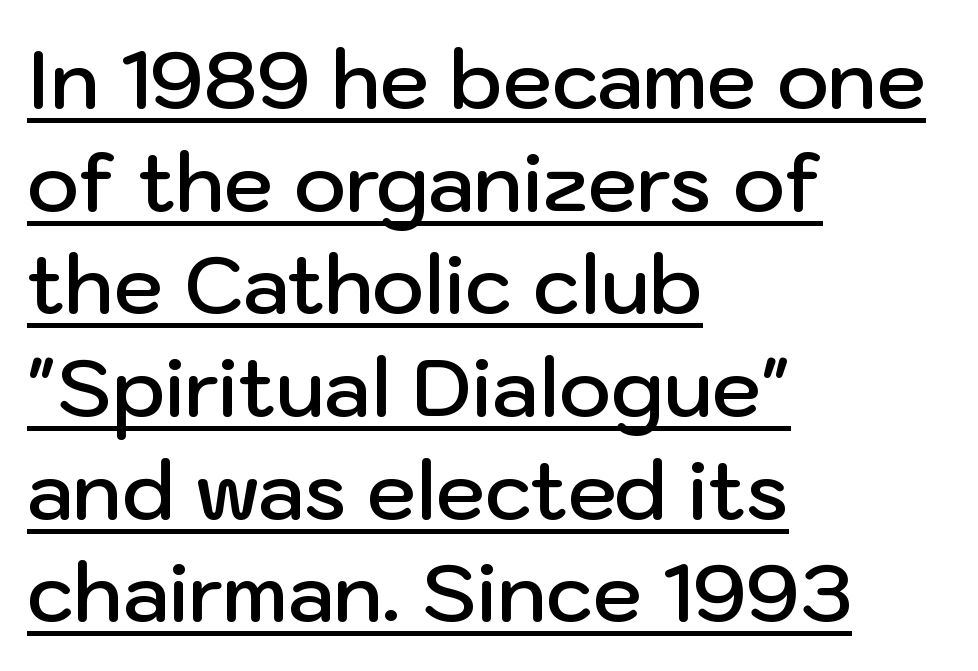
{"serif": "no", "italic": "no", "bold": "semi", "weight": "semibold", "width": "normal", "stroke_contrast": "low", "x_height": "medium", "monospaced": "no", "underline": "yes", "align": "left", "line_spacing": "normal", "line_spacing_ratio": 1.3, "letter_spacing": "normal", "letter_spacing_em": 0.0, "glyph_px": 79}
